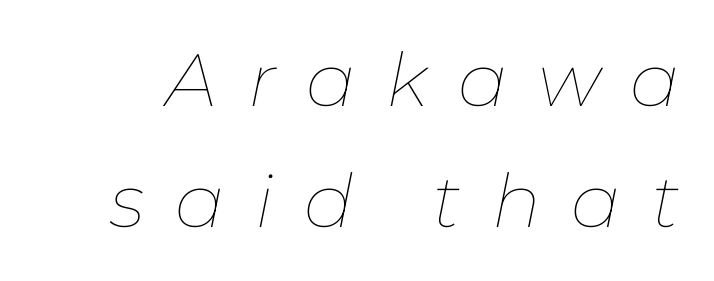
The image shows 74 px thin type, italic (leaning right); set normal line spacing (1.64x), unusually wide letter spacing (+0.41 em), not underlined; low stroke contrast and a medium x-height.
